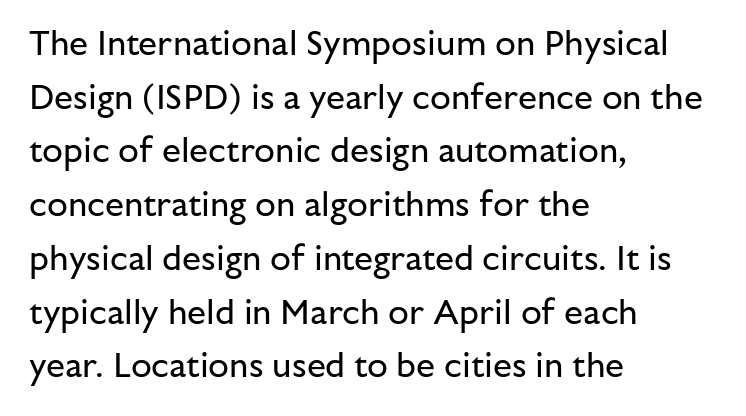
Q: Is the text bold? A: No.
Q: Is the text italic (slanted)? A: No, it is upright.
Q: Is the typeface a serif or a sans-serif typeface? A: Sans-serif.
Q: Is the text underlined? A: No.
Q: How is the paragraph aligned? A: Left-aligned.
Q: Is the spacing between letters normal or unusually wide? A: Normal.
Q: Is the spacing between lines tight, normal or loose? A: Normal.
Q: Width (condensed, normal, or wide)? A: Normal.
Q: Stroke contrast? A: Low.
Q: x-height? A: Medium.
Q: Monospaced? A: No.
